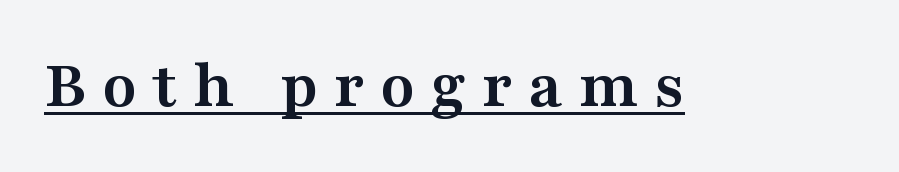
{"serif": "yes", "italic": "no", "bold": "yes", "weight": "semibold", "width": "wide", "stroke_contrast": "medium", "x_height": "medium", "monospaced": "no", "underline": "yes", "letter_spacing": "wide", "letter_spacing_em": 0.23, "glyph_px": 69}
